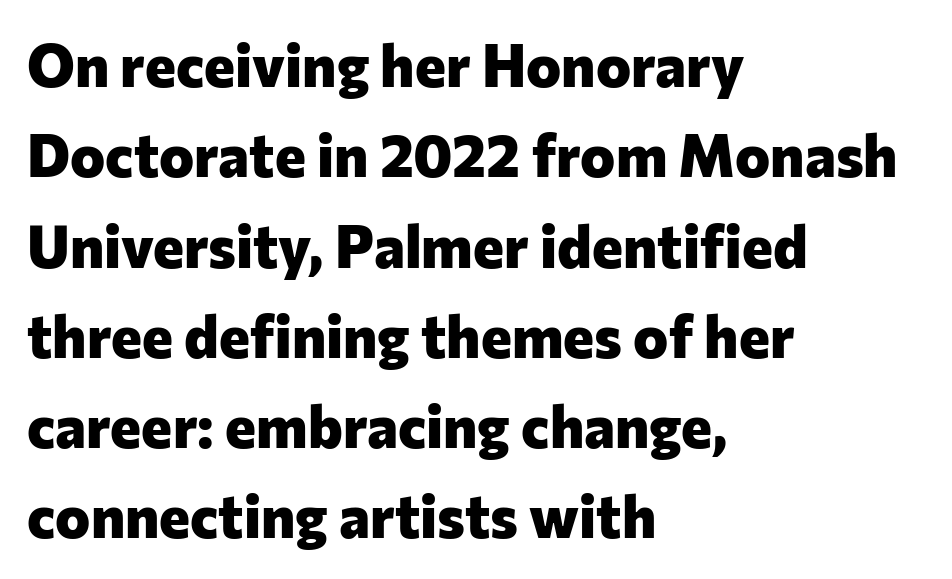
The image shows 59 px heavy sans-serif type, upright; set left-aligned, normal line spacing (1.53x), normal letter spacing, not underlined; low stroke contrast and a medium x-height.
